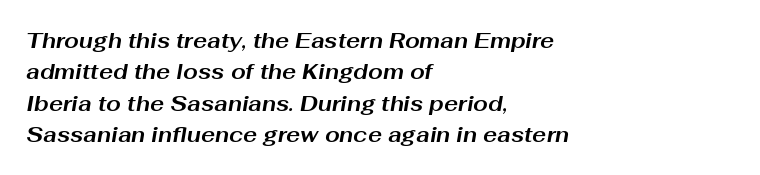
The passage shown leans; its letterforms are oblique. The rows are spaced the way most documents space them. These lines carry a lot of weight — the face is fully bold. Only glyphs here, with clear space below each row. These lines stack with their left ends in a neat column. The line texture is even and compact thanks to regular tracking.
